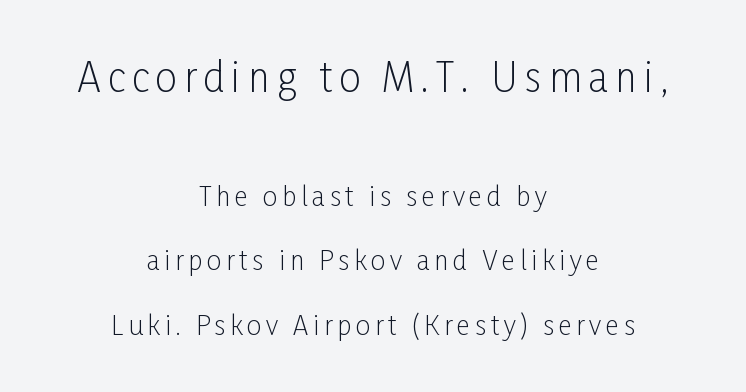
{"serif": "no", "italic": "no", "bold": "no", "weight": "light", "width": "condensed", "stroke_contrast": "low", "x_height": "medium", "monospaced": "no", "underline": "no", "align": "center", "line_spacing": "loose", "line_spacing_ratio": 2.48, "larger_block": "first", "size_ratio": 1.5, "glyph_px": 39}
